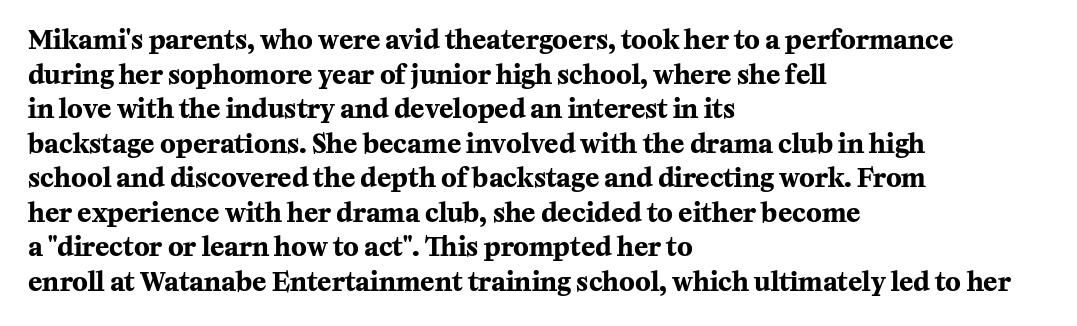
Do the letters lean? They stand straight. Standard letterfit; no display-style spreading of the glyphs. The strip under each line holds only bare page. The rendering anchors every line to the left-hand side. The glyphs have the mass of a bold cut. Quick note: interline space is typical.
